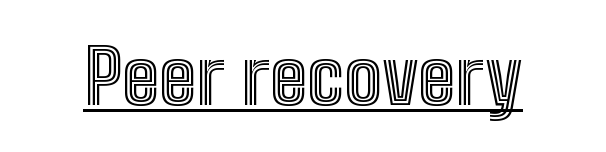
The image shows 76 px condensed type, upright; set normal letter spacing, underlined; a medium x-height.
